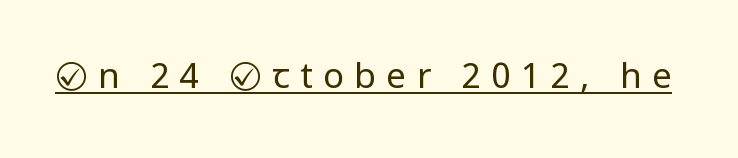
The image shows 35 px regular-weight, condensed sans-serif type, upright; set unusually wide letter spacing (+0.3 em), underlined; low stroke contrast.
